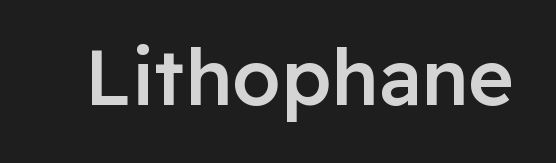
Q: Is the text bold? A: Semi-bold.
Q: Is the text italic (slanted)? A: No, it is upright.
Q: Is the typeface a serif or a sans-serif typeface? A: Sans-serif.
Q: Is the text underlined? A: No.
Q: Is the spacing between letters normal or unusually wide? A: Normal.
Q: Width (condensed, normal, or wide)? A: Normal.
Q: Stroke contrast? A: Low.
Q: x-height? A: Medium.
Q: Monospaced? A: No.
